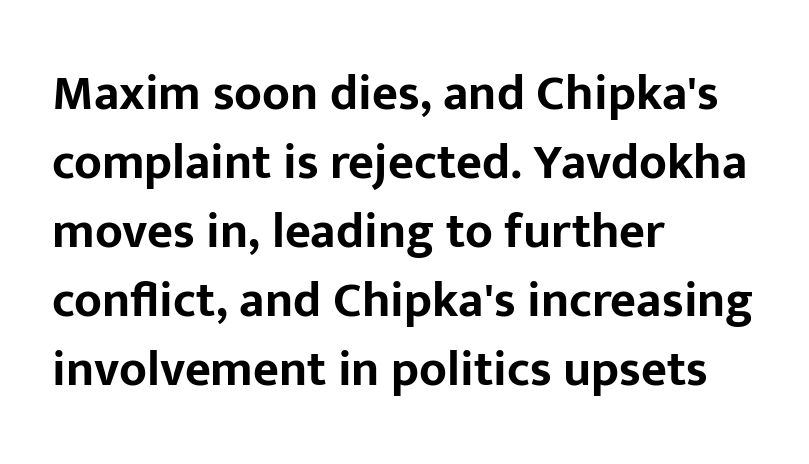
{"serif": "no", "italic": "no", "bold": "yes", "weight": "bold", "width": "normal", "stroke_contrast": "low", "x_height": "medium", "monospaced": "no", "underline": "no", "align": "left", "line_spacing": "normal", "line_spacing_ratio": 1.38, "letter_spacing": "normal", "letter_spacing_em": 0.0, "glyph_px": 50}
